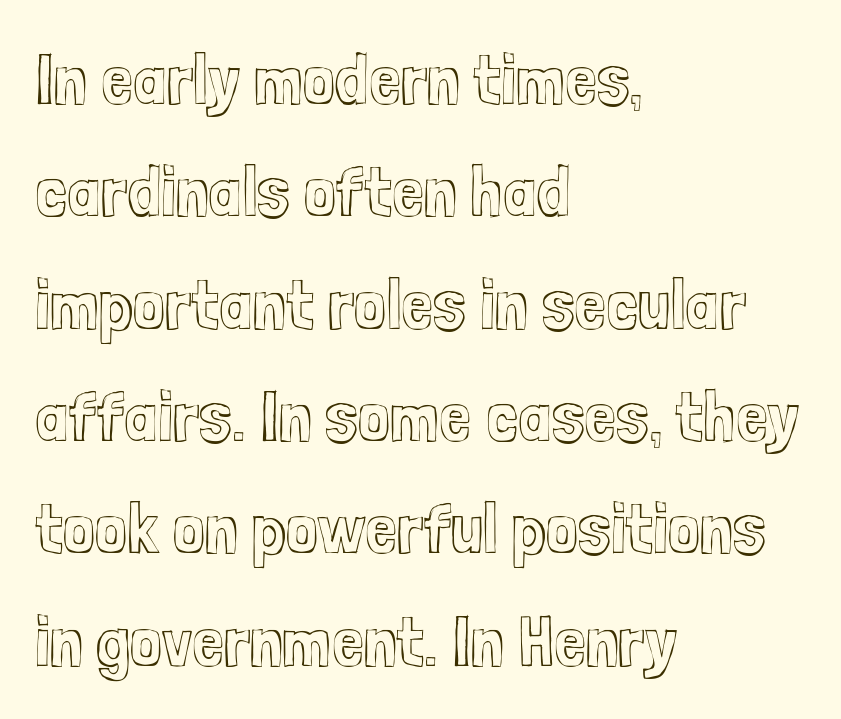
The image shows 72 px condensed type, upright; set left-aligned, normal line spacing (1.56x), normal letter spacing, not underlined; a medium x-height.
